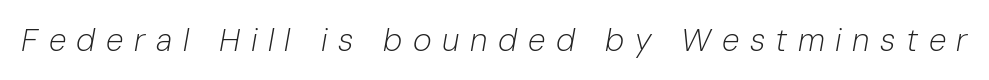
The image shows 32 px light type, italic (leaning right); set unusually wide letter spacing (+0.33 em), not underlined; low stroke contrast and a medium x-height.
